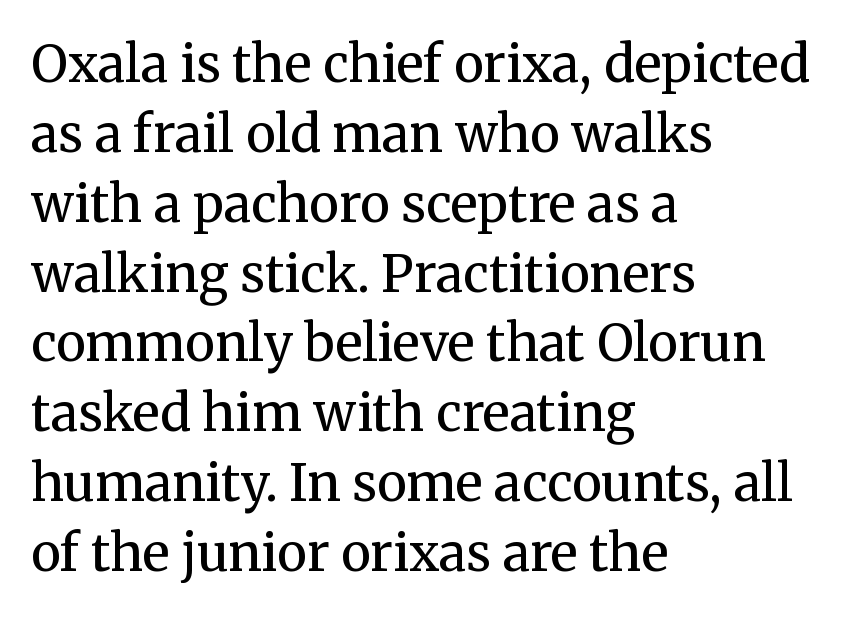
{"serif": "yes", "italic": "no", "bold": "no", "weight": "regular", "width": "normal", "stroke_contrast": "medium", "x_height": "medium", "monospaced": "no", "underline": "no", "align": "left", "line_spacing": "normal", "line_spacing_ratio": 1.37, "letter_spacing": "normal", "letter_spacing_em": 0.0, "glyph_px": 51}
